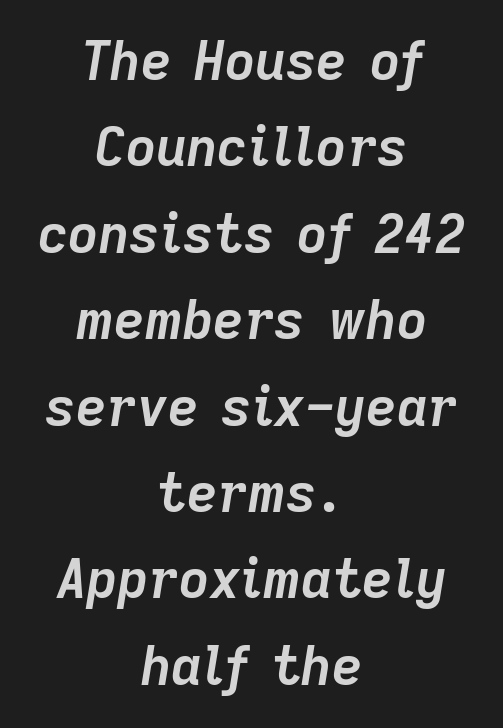
Q: Is the text bold? A: Yes.
Q: Is the text italic (slanted)? A: Yes, it leans right by about 9 degrees.
Q: Is the text underlined? A: No.
Q: How is the paragraph aligned? A: Centered.
Q: Is the spacing between letters normal or unusually wide? A: Normal.
Q: Is the spacing between lines tight, normal or loose? A: Normal.
Q: Width (condensed, normal, or wide)? A: Normal.
Q: Stroke contrast? A: Low.
Q: x-height? A: Medium.
Q: Monospaced? A: No.
